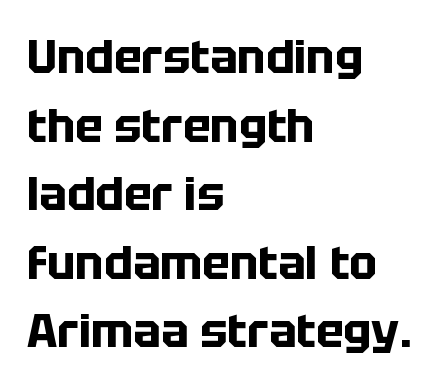
Words appear dense and cohesive because spacing is normal. Does the lettering tilt? It doesn't — this is upright. The rendering anchors every line to the left-hand side. The passage shown is typed in a proportional face where columns would drift.
